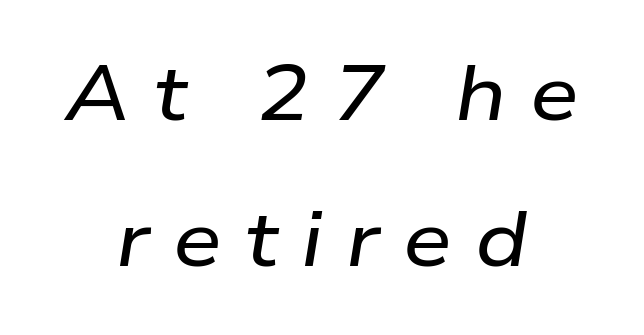
Q: Is the text italic (slanted)? A: Yes, it leans right by about 9 degrees.
Q: Is the text underlined? A: No.
Q: How is the paragraph aligned? A: Centered.
Q: Is the spacing between letters normal or unusually wide? A: Unusually wide.
Q: Width (condensed, normal, or wide)? A: Wide.
Q: Stroke contrast? A: Low.
Q: x-height? A: Medium.
Q: Monospaced? A: No.
